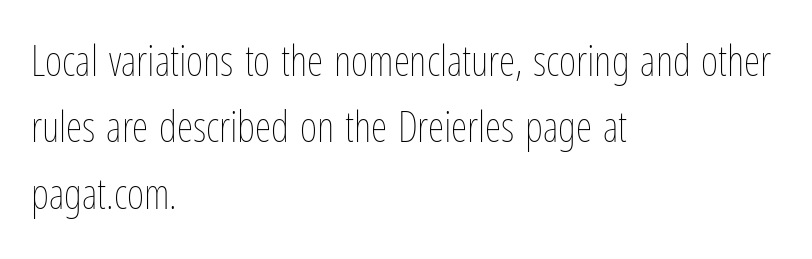
Q: Is the text bold? A: No.
Q: Is the text italic (slanted)? A: No, it is upright.
Q: Is the text underlined? A: No.
Q: How is the paragraph aligned? A: Left-aligned.
Q: Is the spacing between letters normal or unusually wide? A: Normal.
Q: Is the spacing between lines tight, normal or loose? A: Normal.
Q: Width (condensed, normal, or wide)? A: Condensed.
Q: Stroke contrast? A: Low.
Q: x-height? A: Medium.
Q: Monospaced? A: No.
